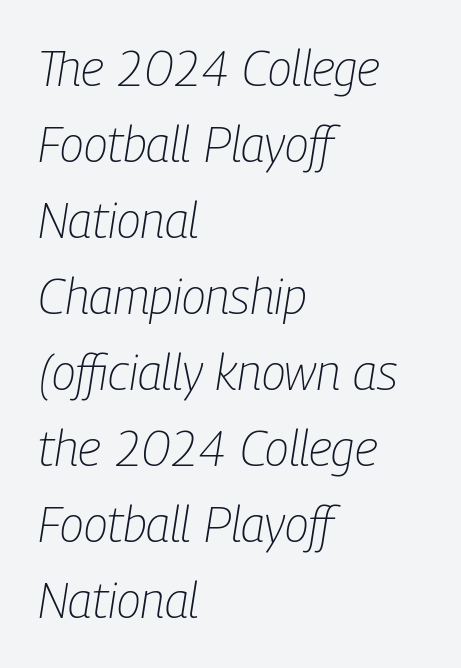
Q: Is the text bold? A: No.
Q: Is the text italic (slanted)? A: Yes, it leans right by about 9 degrees.
Q: Is the text underlined? A: No.
Q: How is the paragraph aligned? A: Left-aligned.
Q: Is the spacing between letters normal or unusually wide? A: Normal.
Q: Is the spacing between lines tight, normal or loose? A: Normal.
Q: Width (condensed, normal, or wide)? A: Condensed.
Q: Stroke contrast? A: Low.
Q: x-height? A: Medium.
Q: Monospaced? A: No.
